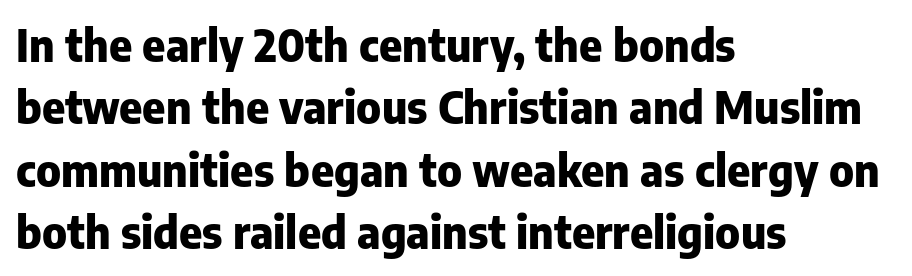
The image shows 44 px heavy sans-serif type, upright; set left-aligned, normal line spacing (1.42x), normal letter spacing, not underlined; low stroke contrast and a medium x-height.
